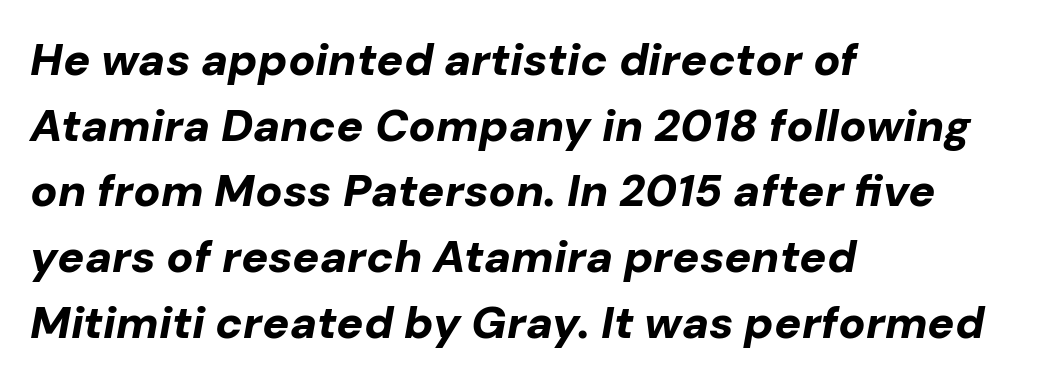
The image shows 45 px bold type, italic (leaning right); set left-aligned, normal line spacing (1.46x), normal letter spacing, not underlined; low stroke contrast and a medium x-height.
